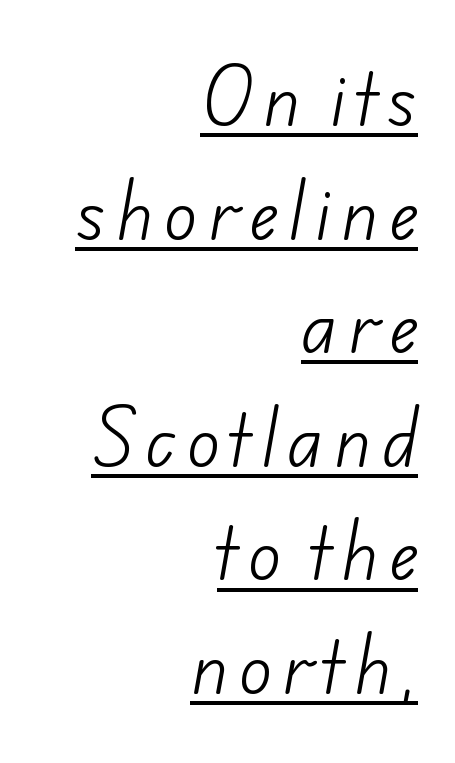
The image shows 68 px light sans-serif type; set right-aligned, normal line spacing (1.67x), underlined; low stroke contrast and a small x-height.
